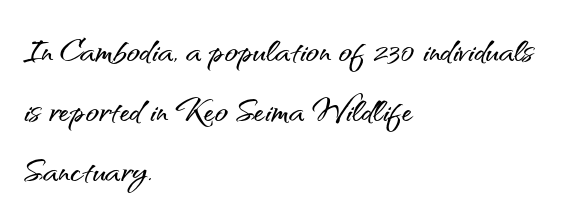
Q: Is the text italic (slanted)? A: Yes.
Q: Is the typeface a serif or a sans-serif typeface? A: Sans-serif.
Q: Is the text underlined? A: No.
Q: How is the paragraph aligned? A: Left-aligned.
Q: Is the spacing between letters normal or unusually wide? A: Normal.
Q: Is the spacing between lines tight, normal or loose? A: Normal.
Q: Width (condensed, normal, or wide)? A: Normal.
Q: Stroke contrast? A: Medium.
Q: x-height? A: Small.
Q: Monospaced? A: No.
